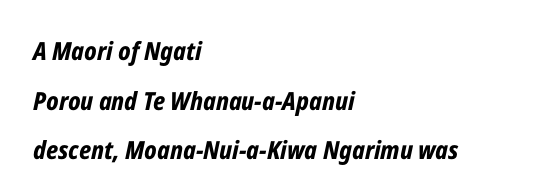
The image shows 25 px bold type, italic (leaning right); set left-aligned, loose line spacing (1.99x), normal letter spacing, not underlined.
